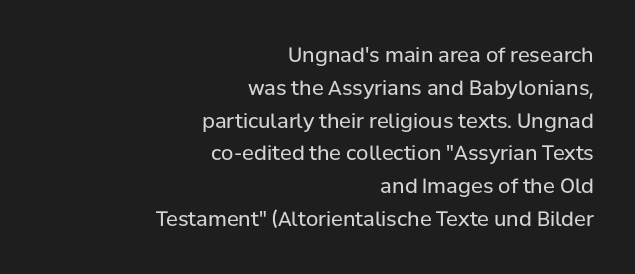
{"italic": "no", "bold": "no", "underline": "no", "align": "right", "line_spacing": "normal", "line_spacing_ratio": 1.64, "letter_spacing": "normal", "letter_spacing_em": 0.0, "glyph_px": 20}
